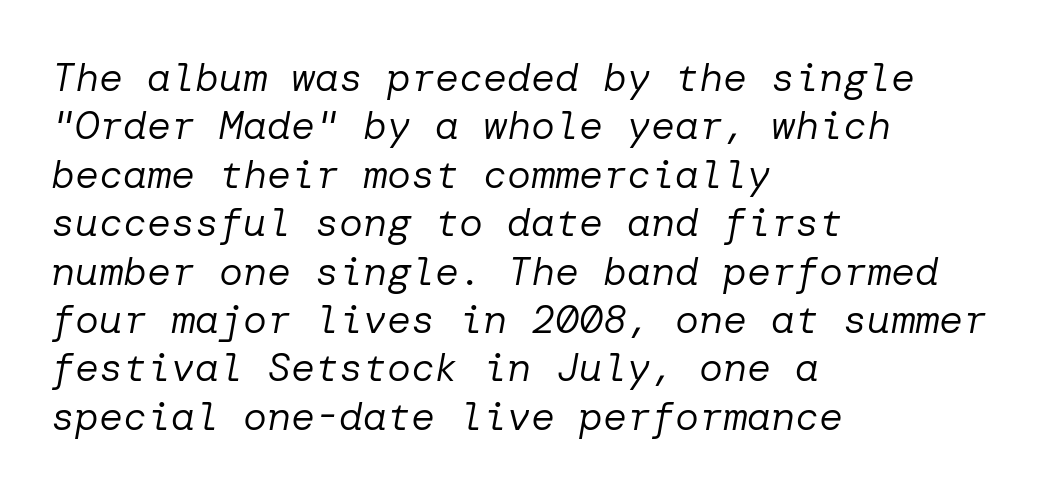
{"italic": "yes", "lean": "right", "slant_degrees": 10, "bold": "no", "weight": "regular", "width": "normal", "stroke_contrast": "low", "x_height": "medium", "underline": "no", "align": "left", "line_spacing_ratio": 1.21, "letter_spacing": "normal", "letter_spacing_em": 0.0, "glyph_px": 40}
